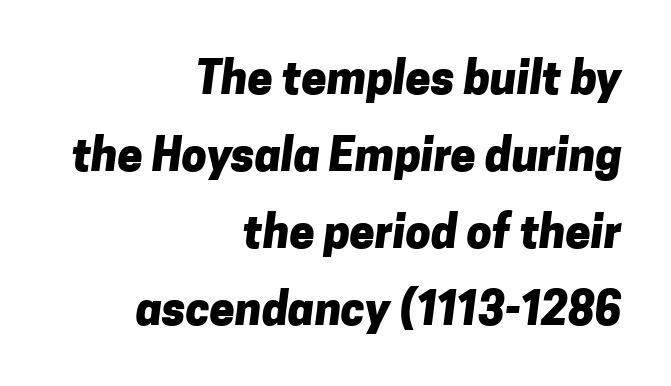
{"serif": "no", "bold": "yes", "weight": "heavy", "width": "normal", "stroke_contrast": "low", "x_height": "medium", "monospaced": "no", "underline": "no", "align": "right", "line_spacing_ratio": 1.71, "letter_spacing": "normal", "letter_spacing_em": 0.0, "glyph_px": 45}
